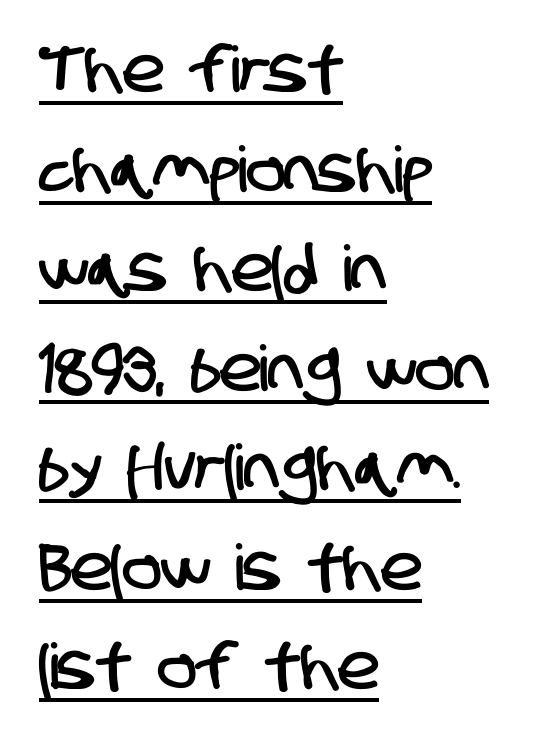
Varying glyph widths throughout — classic text-font behaviour. No extra tracking has been applied to these lines. This is sans-serif lettering, the kind often seen on screens and signage. Notice how a bar underscores the lettering throughout. The space between consecutive lines is moderate. Horizontal alignment here is leftward, the default for most running prose.
